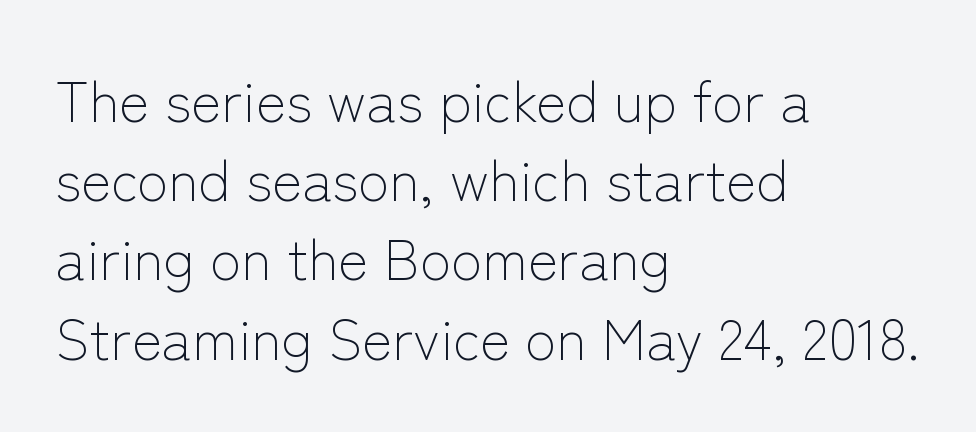
{"serif": "no", "italic": "no", "bold": "no", "weight": "light", "width": "normal", "stroke_contrast": "low", "x_height": "medium", "monospaced": "no", "underline": "no", "align": "left", "line_spacing": "normal", "line_spacing_ratio": 1.39, "letter_spacing": "normal", "letter_spacing_em": 0.0, "glyph_px": 57}
